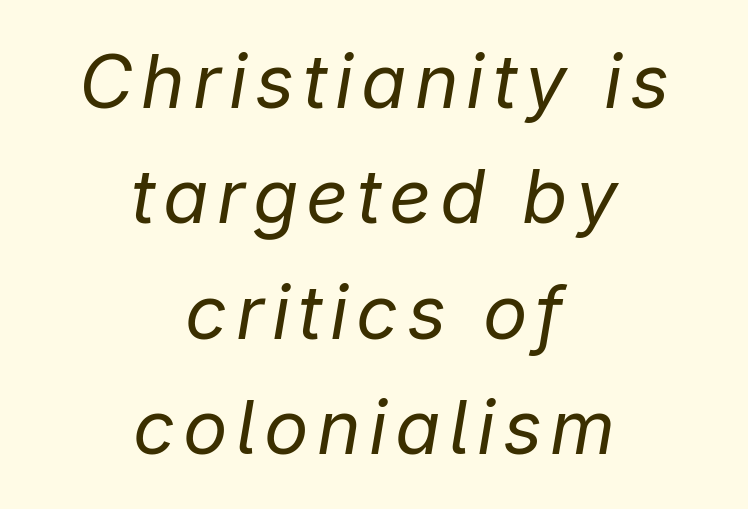
Character widths vary here, with narrow letters taking less room than wide ones. Line starts and ends both wander, symmetrically. Line spacing here is normal. A clean baseline with only descenders dipping below it.
